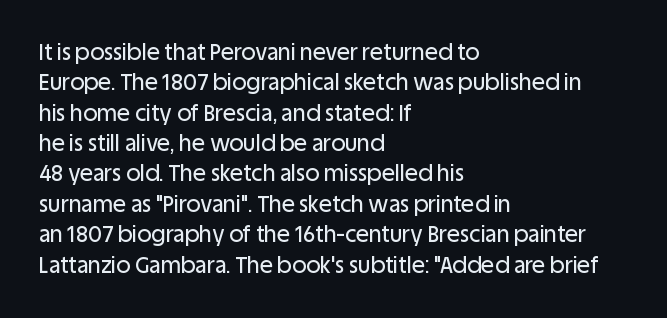
The image shows 22 px text type, upright; set left-aligned, normal line spacing (1.38x), normal letter spacing, not underlined.
